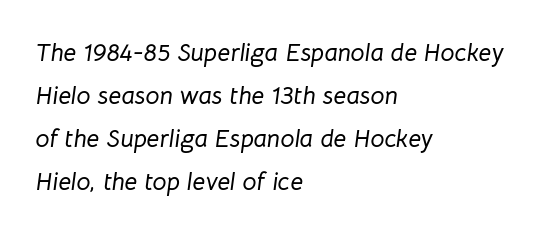
The image shows 25 px text type, italic (leaning right); set left-aligned, line spacing 1.72x, normal letter spacing, not underlined.
